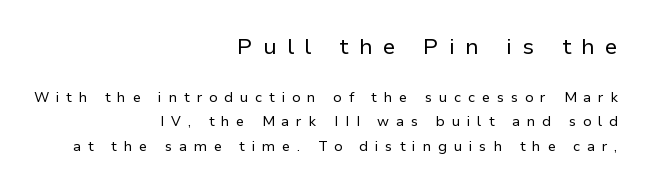
The image shows 22 px text type, upright; set right-aligned, line spacing 1.74x, unusually wide letter spacing (+0.49 em), not underlined; the first (top) block is 1.57x larger.
